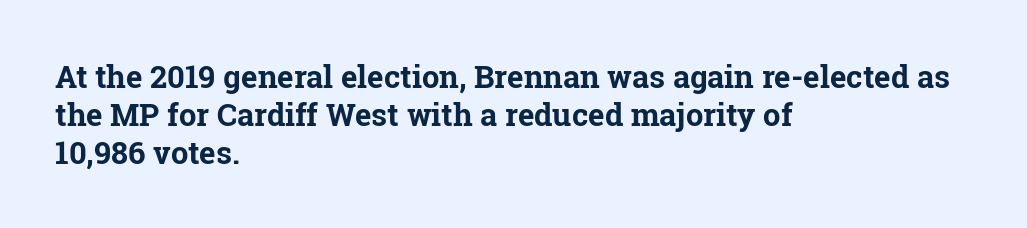
It's the straight-up-and-down kind of type. The zone under the glyphs is completely vacant. Does the weight exceed regular? Yes, all the way to bold. Note the varied advance widths — an 'i' is clearly narrower than an 'm'. This rendering employs a face with finishing strokes, i.e., a serif. Default kerning and tracking; the words read as compact shapes.
